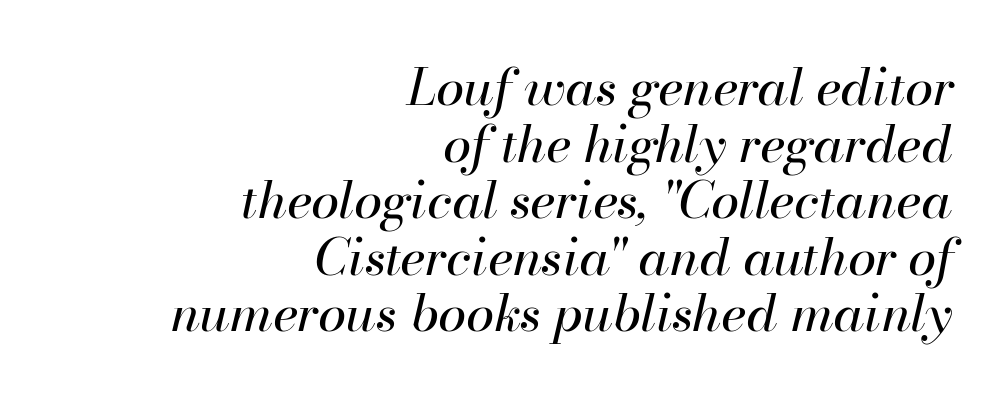
{"italic": "yes", "lean": "right", "slant_degrees": 13, "bold": "no", "weight": "regular", "width": "normal", "stroke_contrast": "high", "x_height": "small", "monospaced": "no", "underline": "no", "align": "right", "line_spacing": "tight", "line_spacing_ratio": 1.11, "letter_spacing": "normal", "letter_spacing_em": 0.0, "glyph_px": 51}
